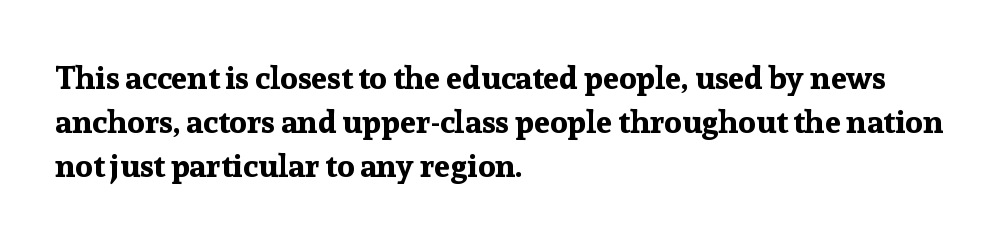
Q: Is the text bold? A: Yes.
Q: Is the text italic (slanted)? A: No, it is upright.
Q: Is the typeface a serif or a sans-serif typeface? A: Serif.
Q: Is the text underlined? A: No.
Q: How is the paragraph aligned? A: Left-aligned.
Q: Is the spacing between letters normal or unusually wide? A: Normal.
Q: Is the spacing between lines tight, normal or loose? A: Normal.
Q: Width (condensed, normal, or wide)? A: Normal.
Q: Stroke contrast? A: Low.
Q: x-height? A: Medium.
Q: Monospaced? A: No.
